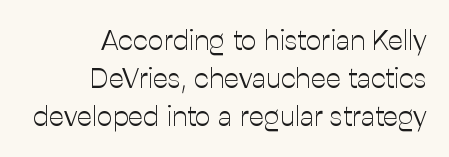
The image shows 28 px light sans-serif type, upright; set right-aligned, normal line spacing (1.36x), normal letter spacing, not underlined; low stroke contrast and a medium x-height.
